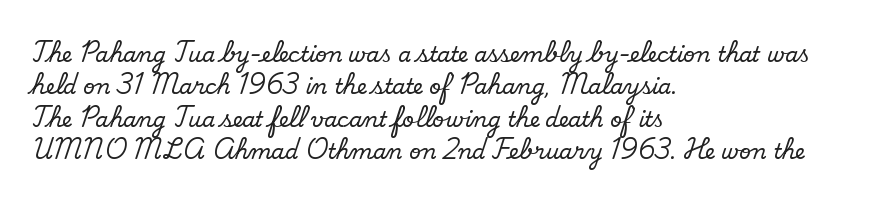
Q: Is the text bold? A: No.
Q: Is the text underlined? A: No.
Q: How is the paragraph aligned? A: Left-aligned.
Q: Is the spacing between letters normal or unusually wide? A: Normal.
Q: Is the spacing between lines tight, normal or loose? A: Normal.
